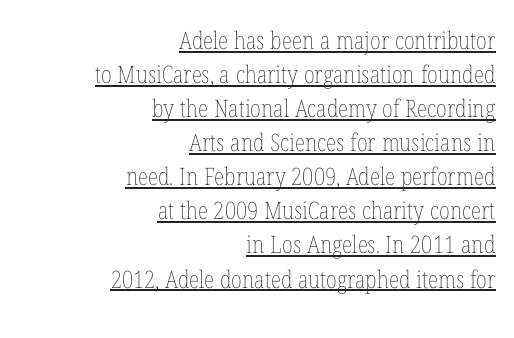
The image shows 24 px text type, upright; set right-aligned, normal line spacing (1.42x), normal letter spacing, underlined.
